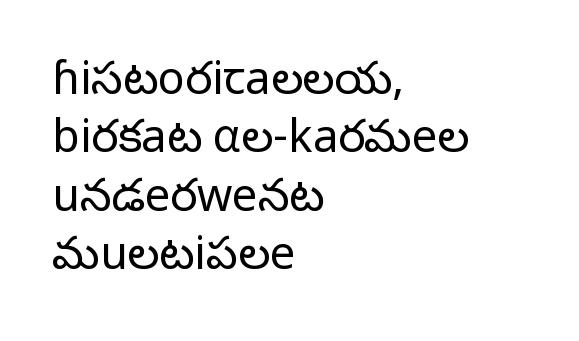
Q: Is the text bold? A: No.
Q: Is the text italic (slanted)? A: No, it is upright.
Q: Is the typeface a serif or a sans-serif typeface? A: Sans-serif.
Q: Is the text underlined? A: No.
Q: How is the paragraph aligned? A: Left-aligned.
Q: Is the spacing between letters normal or unusually wide? A: Normal.
Q: Is the spacing between lines tight, normal or loose? A: Normal.
Q: Width (condensed, normal, or wide)? A: Normal.
Q: Stroke contrast? A: Low.
Q: x-height? A: Medium.
Q: Monospaced? A: No.
